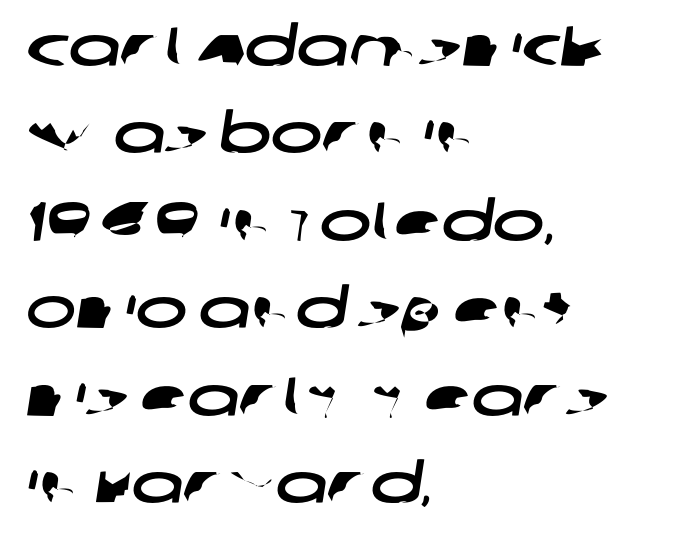
Q: Is the typeface a serif or a sans-serif typeface? A: Sans-serif.
Q: Is the text underlined? A: No.
Q: How is the paragraph aligned? A: Left-aligned.
Q: Is the spacing between letters normal or unusually wide? A: Normal.
Q: Is the spacing between lines tight, normal or loose? A: Normal.
Q: Width (condensed, normal, or wide)? A: Wide.
Q: Stroke contrast? A: Low.
Q: x-height? A: Large.
Q: Monospaced? A: No.
